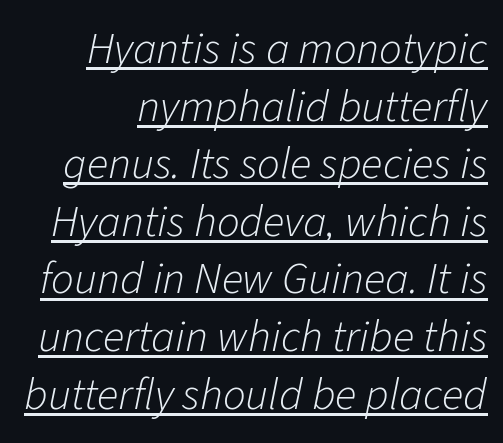
{"italic": "yes", "lean": "right", "slant_degrees": 11, "bold": "no", "weight": "light", "width": "normal", "stroke_contrast": "low", "x_height": "medium", "monospaced": "no", "underline": "yes", "align": "right", "line_spacing": "normal", "line_spacing_ratio": 1.28, "letter_spacing": "normal", "letter_spacing_em": 0.0, "glyph_px": 45}
